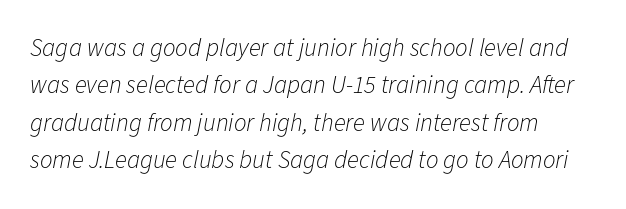
The image shows 25 px text type, italic (leaning right); set left-aligned, normal line spacing (1.5x), normal letter spacing, not underlined.
